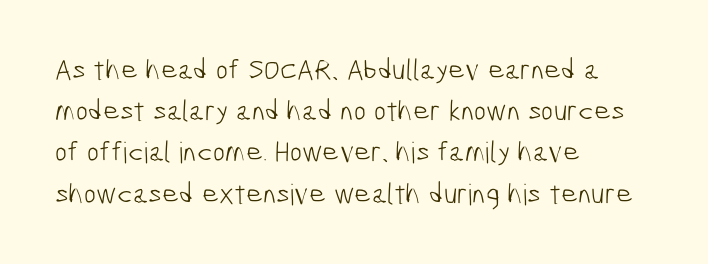
{"serif": "no", "bold": "no", "weight": "light", "width": "condensed", "stroke_contrast": "low", "x_height": "medium", "monospaced": "no", "underline": "no", "align": "left", "line_spacing": "normal", "line_spacing_ratio": 1.42, "letter_spacing": "normal", "letter_spacing_em": 0.0, "glyph_px": 29}
